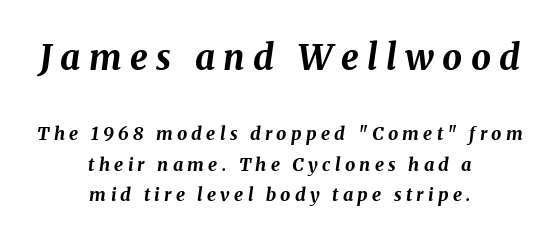
The font's italic variant was chosen for this text. You could not count columns in this text — the font is proportionally spaced. Is the letter spacing exaggerated? Yes — the characters are pushed far apart. Which chunk is bigger? The first one — the top block dwarfs the bottom. In terms of leading, this rendering sits right in the middle.
